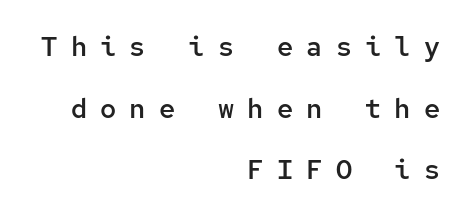
Q: Is the text bold? A: Semi-bold.
Q: Is the text italic (slanted)? A: No, it is upright.
Q: Is the text underlined? A: No.
Q: How is the paragraph aligned? A: Right-aligned.
Q: Is the spacing between letters normal or unusually wide? A: Unusually wide.
Q: Is the spacing between lines tight, normal or loose? A: Loose.
